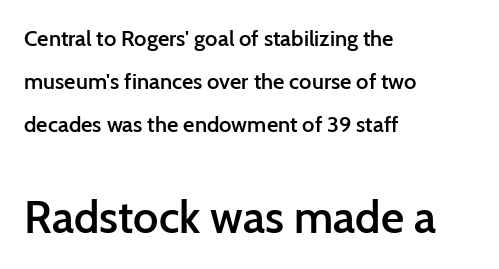
{"serif": "no", "italic": "no", "bold": "semi", "weight": "semibold", "width": "normal", "stroke_contrast": "low", "x_height": "medium", "monospaced": "no", "underline": "no", "align": "left", "line_spacing": "loose", "line_spacing_ratio": 1.95, "letter_spacing": "normal", "letter_spacing_em": 0.0, "larger_block": "second", "size_ratio": 2.05, "glyph_px": 45}
